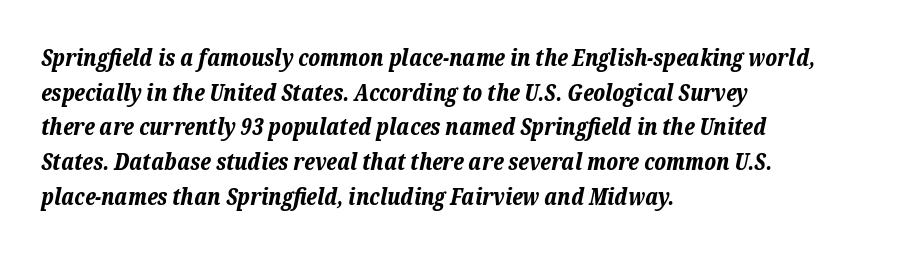
The image shows 23 px bold type, italic (leaning right); set left-aligned, normal line spacing (1.51x), normal letter spacing, not underlined.
